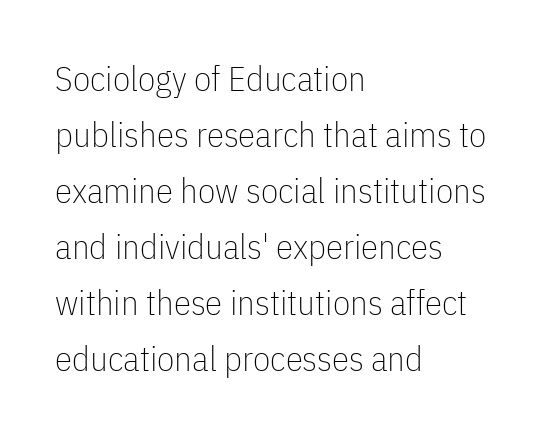
The image shows 35 px thin, condensed sans-serif type, upright; set left-aligned, normal line spacing (1.6x), normal letter spacing, not underlined; low stroke contrast and a medium x-height.
